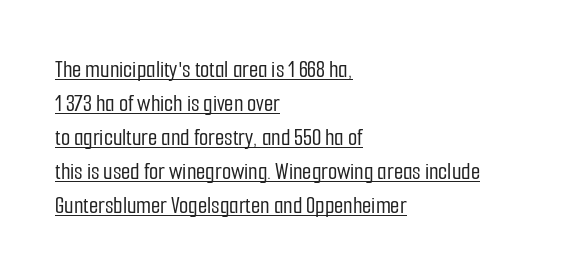
Short note: letters normally spaced. The block of text has a typical density, with ordinary space between rows. Horizontal alignment here is leftward, the default for most running prose. The font's upright variant was chosen for this text. Underline: present.
